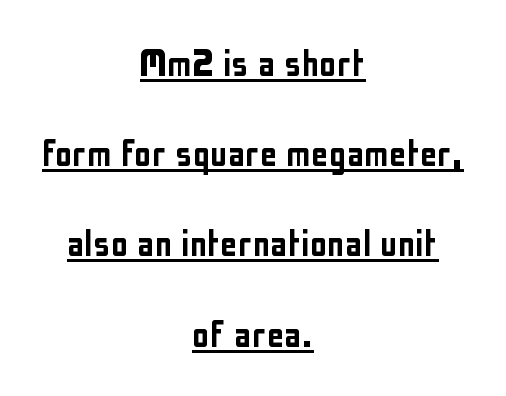
{"serif": "no", "italic": "no", "width": "condensed", "stroke_contrast": "low", "x_height": "medium", "monospaced": "no", "underline": "yes", "align": "center", "line_spacing": "loose", "line_spacing_ratio": 2.05, "letter_spacing": "normal", "letter_spacing_em": 0.0, "glyph_px": 44}
